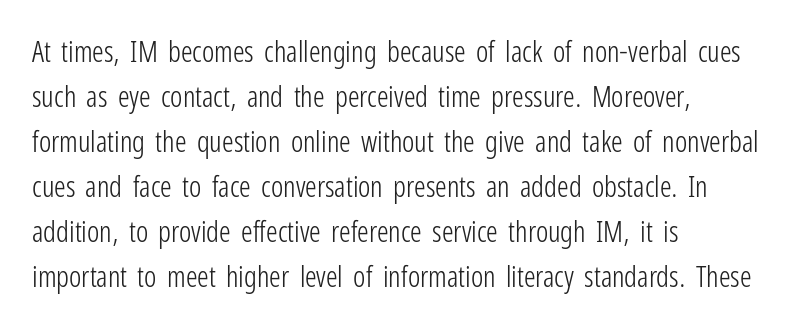
All the whitespace from short lines collects on the right. Is the letter spacing exaggerated? No — it looks like the ordinary default. Posture: vertical. Counters stay open thanks to moderate or lighter strokes.
